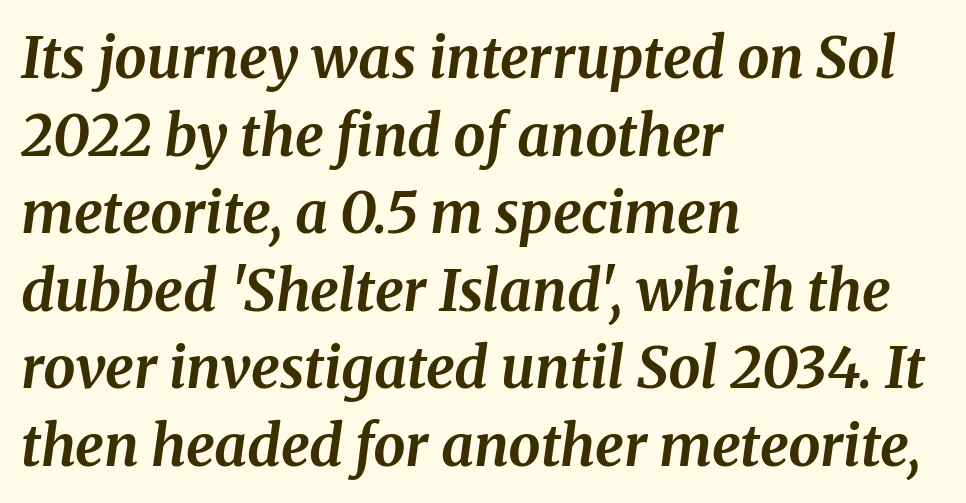
Q: Is the text bold? A: Yes.
Q: Is the text italic (slanted)? A: Yes, it leans right by about 8 degrees.
Q: Is the typeface a serif or a sans-serif typeface? A: Serif.
Q: Is the text underlined? A: No.
Q: How is the paragraph aligned? A: Left-aligned.
Q: Is the spacing between letters normal or unusually wide? A: Normal.
Q: Is the spacing between lines tight, normal or loose? A: Normal.
Q: Width (condensed, normal, or wide)? A: Normal.
Q: Stroke contrast? A: Medium.
Q: x-height? A: Medium.
Q: Monospaced? A: No.
